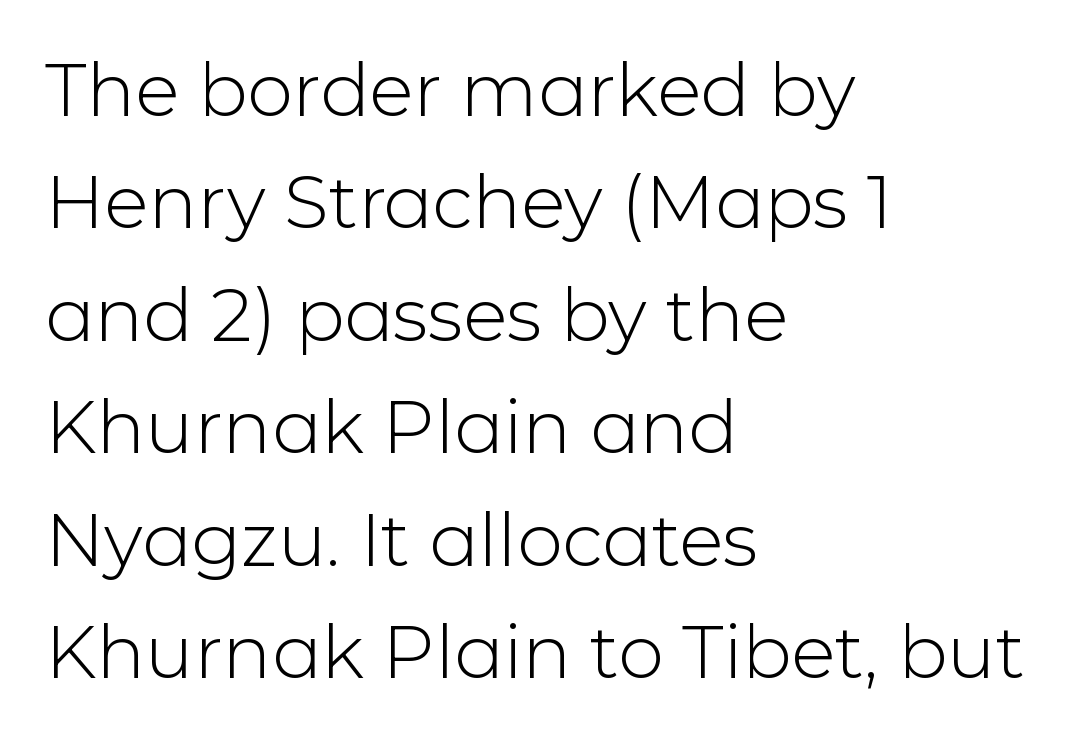
{"serif": "no", "italic": "no", "bold": "no", "weight": "light", "width": "normal", "stroke_contrast": "low", "x_height": "medium", "monospaced": "no", "underline": "no", "align": "left", "line_spacing": "normal", "line_spacing_ratio": 1.54, "letter_spacing": "normal", "letter_spacing_em": 0.0, "glyph_px": 73}
